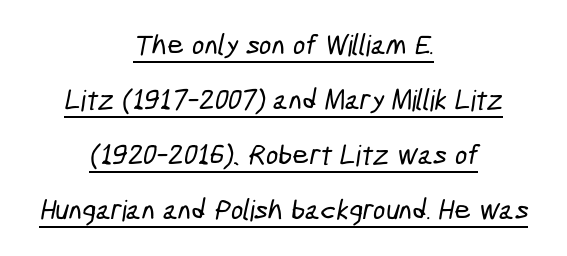
The image shows 29 px condensed sans-serif type; set centered, loose line spacing (1.9x), normal letter spacing, underlined; low stroke contrast and a medium x-height.
